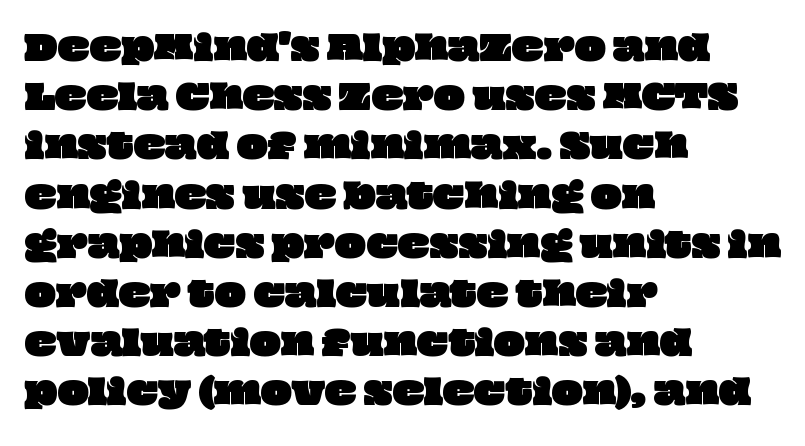
{"width": "wide", "stroke_contrast": "low", "x_height": "large", "monospaced": "no", "underline": "no", "align": "left", "line_spacing": "normal", "line_spacing_ratio": 1.49, "letter_spacing": "normal", "letter_spacing_em": 0.0, "glyph_px": 33}
